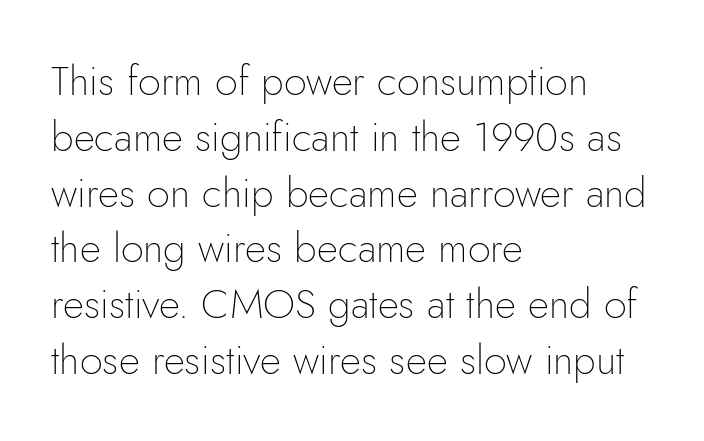
Q: Is the text bold? A: No.
Q: Is the text italic (slanted)? A: No, it is upright.
Q: Is the typeface a serif or a sans-serif typeface? A: Sans-serif.
Q: Is the text underlined? A: No.
Q: How is the paragraph aligned? A: Left-aligned.
Q: Is the spacing between letters normal or unusually wide? A: Normal.
Q: Is the spacing between lines tight, normal or loose? A: Normal.
Q: Width (condensed, normal, or wide)? A: Normal.
Q: Stroke contrast? A: Low.
Q: x-height? A: Small.
Q: Monospaced? A: No.
